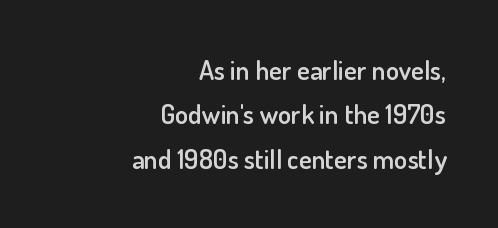
{"italic": "no", "bold": "semi", "underline": "no", "align": "right", "line_spacing": "normal", "line_spacing_ratio": 1.64, "letter_spacing": "normal", "letter_spacing_em": 0.0, "glyph_px": 27}
